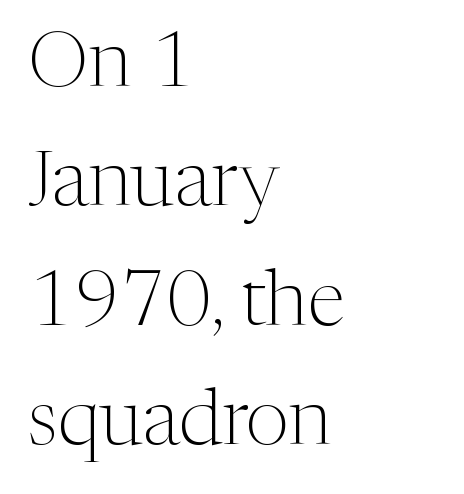
The image shows 78 px light serif type, upright; set left-aligned, normal line spacing (1.53x), normal letter spacing, not underlined; medium stroke contrast and a medium x-height.
